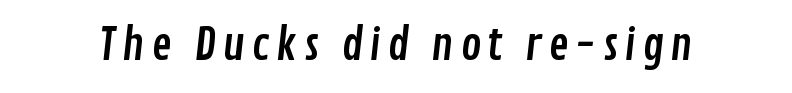
Q: Is the typeface a serif or a sans-serif typeface? A: Sans-serif.
Q: Is the text underlined? A: No.
Q: Width (condensed, normal, or wide)? A: Condensed.
Q: Stroke contrast? A: Low.
Q: x-height? A: Medium.
Q: Monospaced? A: No.
